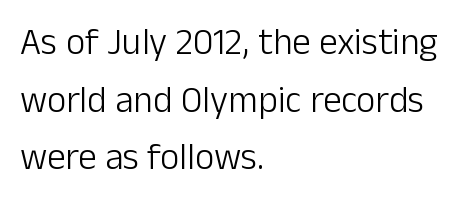
{"serif": "no", "italic": "no", "bold": "no", "weight": "light", "width": "normal", "stroke_contrast": "low", "x_height": "medium", "monospaced": "no", "underline": "no", "align": "left", "line_spacing": "normal", "line_spacing_ratio": 1.56, "letter_spacing": "normal", "letter_spacing_em": 0.0, "glyph_px": 37}
